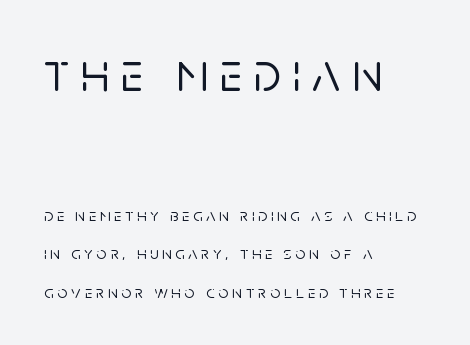
{"serif": "no", "italic": "no", "width": "normal", "stroke_contrast": "low", "x_height": "large", "monospaced": "no", "underline": "no", "align": "left", "line_spacing": "loose", "line_spacing_ratio": 2.13, "letter_spacing": "wide", "letter_spacing_em": 0.21, "larger_block": "first", "size_ratio": 3.06, "glyph_px": 55}
